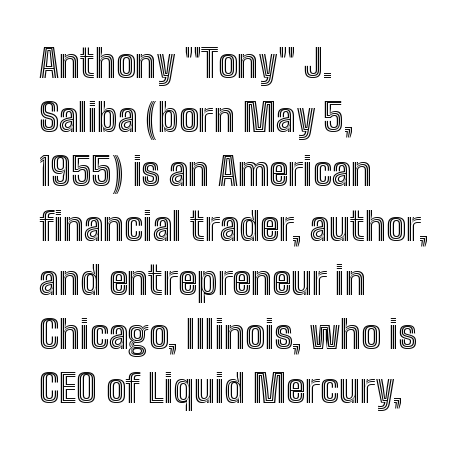
Q: Is the text italic (slanted)? A: No, it is upright.
Q: Is the text underlined? A: No.
Q: How is the paragraph aligned? A: Left-aligned.
Q: Is the spacing between letters normal or unusually wide? A: Normal.
Q: Is the spacing between lines tight, normal or loose? A: Normal.
Q: Width (condensed, normal, or wide)? A: Condensed.
Q: x-height? A: Medium.
Q: Monospaced? A: No.
